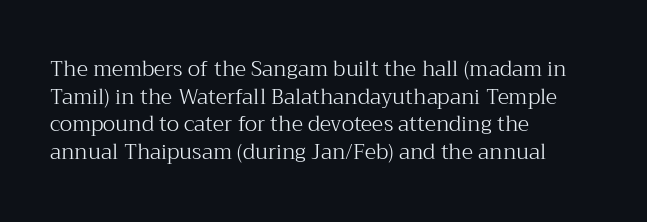
{"italic": "no", "bold": "no", "underline": "no", "align": "left", "line_spacing": "normal", "line_spacing_ratio": 1.32, "letter_spacing": "normal", "letter_spacing_em": 0.0, "glyph_px": 21}
